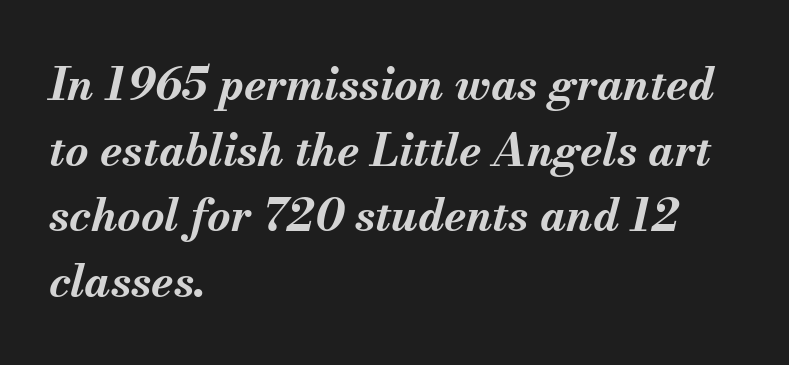
A student would call this left alignment; a typographer would say flush left, rag right. These lines sit exactly where default settings would place them. There is no visible air inserted between adjacent glyphs. Posture: slanted. Thick stems and heavy bowls — unmistakably bold.
